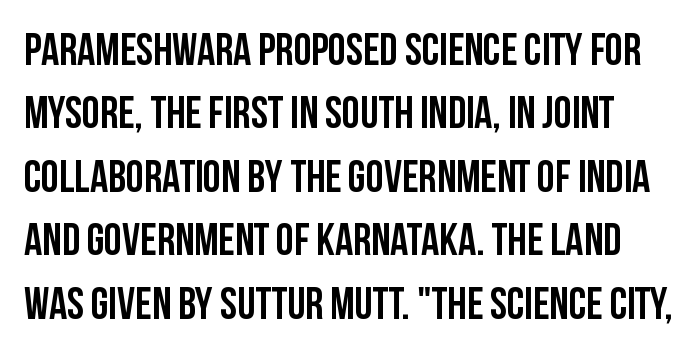
A typesetter would label this face a sans. Characters follow at the spacing the type designer built in. The characters look thick and weighty, a clear bold. The leading is moderate, giving the passage an even texture.
